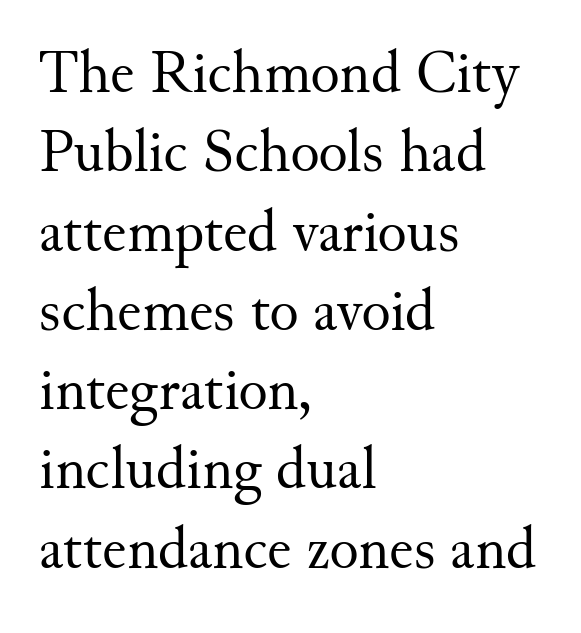
{"serif": "yes", "italic": "no", "bold": "no", "weight": "regular", "width": "normal", "stroke_contrast": "medium", "x_height": "small", "monospaced": "no", "underline": "no", "align": "left", "line_spacing": "normal", "line_spacing_ratio": 1.3, "letter_spacing": "normal", "letter_spacing_em": 0.0, "glyph_px": 61}
